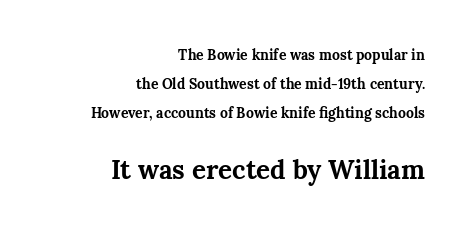
The image shows 26 px bold type, upright; set right-aligned, loose line spacing (2.06x), normal letter spacing, not underlined; the second (bottom) block is 1.86x larger.
